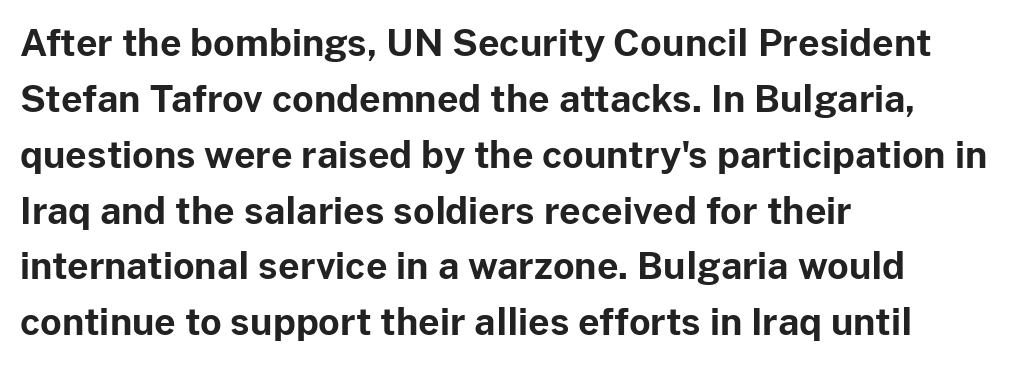
Strong, thick strokes mark this as bold type. Stroke terminals: plain, sans-serif. Posture: vertical. The leading is moderate, giving the passage an even texture. A typesetter would call this proportional, since set widths differ per character. No extra tracking has been applied to these lines.
